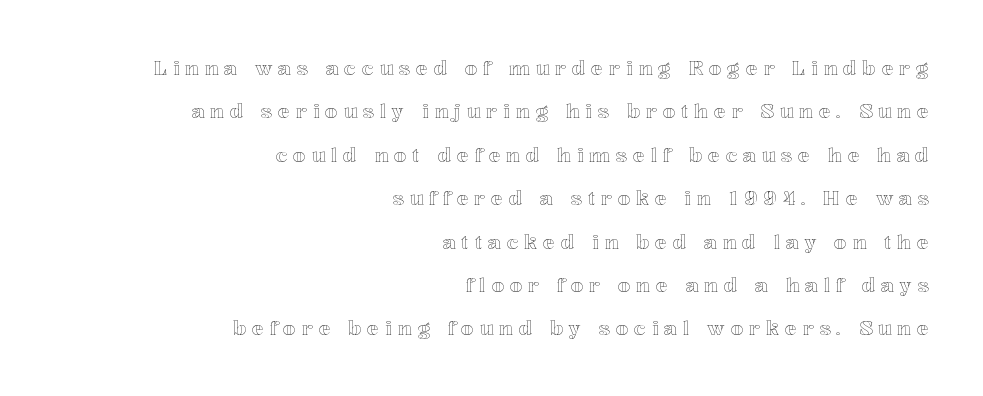
The image shows 20 px text type, upright; set right-aligned, loose line spacing (2.17x), unusually wide letter spacing (+0.29 em), not underlined.
